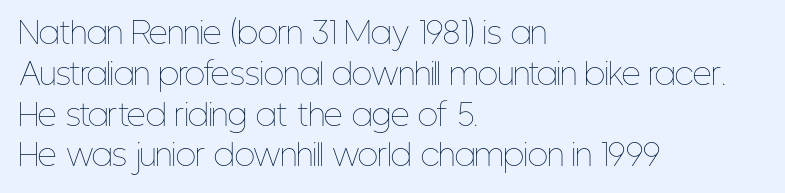
The image shows 30 px thin, condensed type, upright; set left-aligned, normal line spacing (1.36x), normal letter spacing, not underlined; low stroke contrast and a medium x-height.
